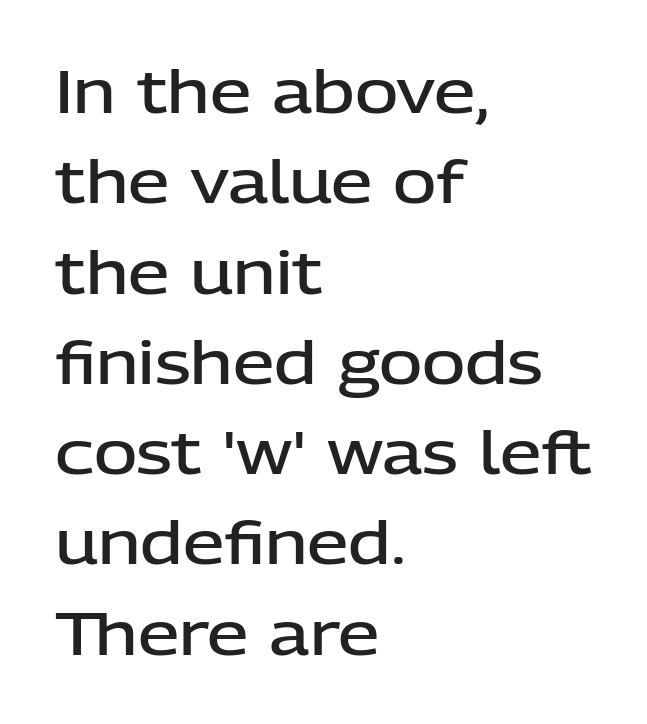
The image shows 59 px semibold sans-serif type, upright; set left-aligned, normal line spacing (1.53x), normal letter spacing, not underlined; low stroke contrast and a medium x-height.
